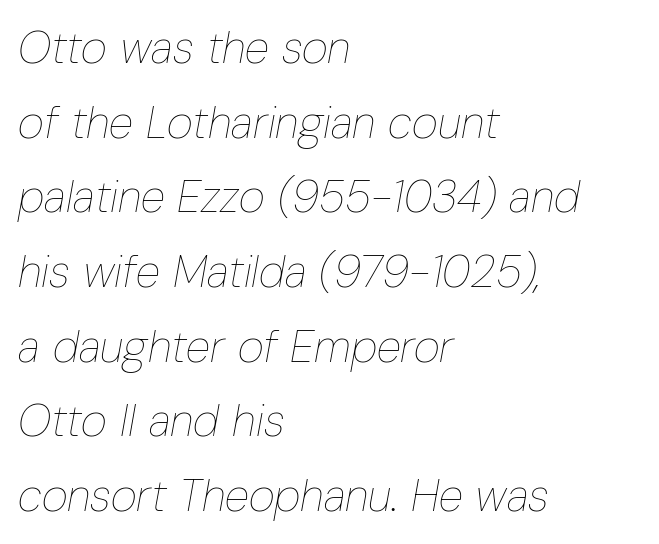
Q: Is the text bold? A: No.
Q: Is the text italic (slanted)? A: Yes, it leans right by about 10 degrees.
Q: Is the text underlined? A: No.
Q: How is the paragraph aligned? A: Left-aligned.
Q: Is the spacing between letters normal or unusually wide? A: Normal.
Q: Is the spacing between lines tight, normal or loose? A: Normal.
Q: Width (condensed, normal, or wide)? A: Condensed.
Q: Stroke contrast? A: Low.
Q: x-height? A: Medium.
Q: Monospaced? A: No.
